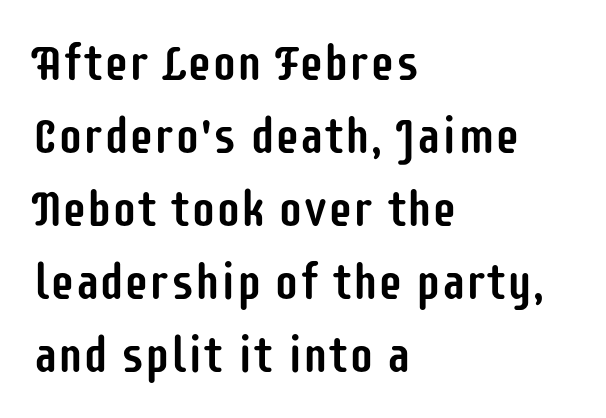
{"serif": "no", "italic": "no", "width": "condensed", "stroke_contrast": "low", "x_height": "large", "monospaced": "no", "underline": "no", "align": "left", "line_spacing": "normal", "line_spacing_ratio": 1.46, "letter_spacing": "normal", "letter_spacing_em": 0.0, "glyph_px": 50}
